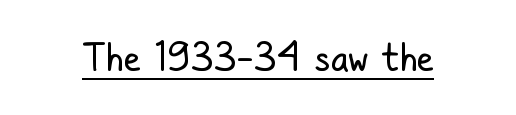
Q: Is the text bold? A: No.
Q: Is the text italic (slanted)? A: No, it is upright.
Q: Is the typeface a serif or a sans-serif typeface? A: Sans-serif.
Q: Is the text underlined? A: Yes.
Q: Is the spacing between letters normal or unusually wide? A: Normal.
Q: Width (condensed, normal, or wide)? A: Condensed.
Q: Stroke contrast? A: Low.
Q: x-height? A: Medium.
Q: Monospaced? A: No.
